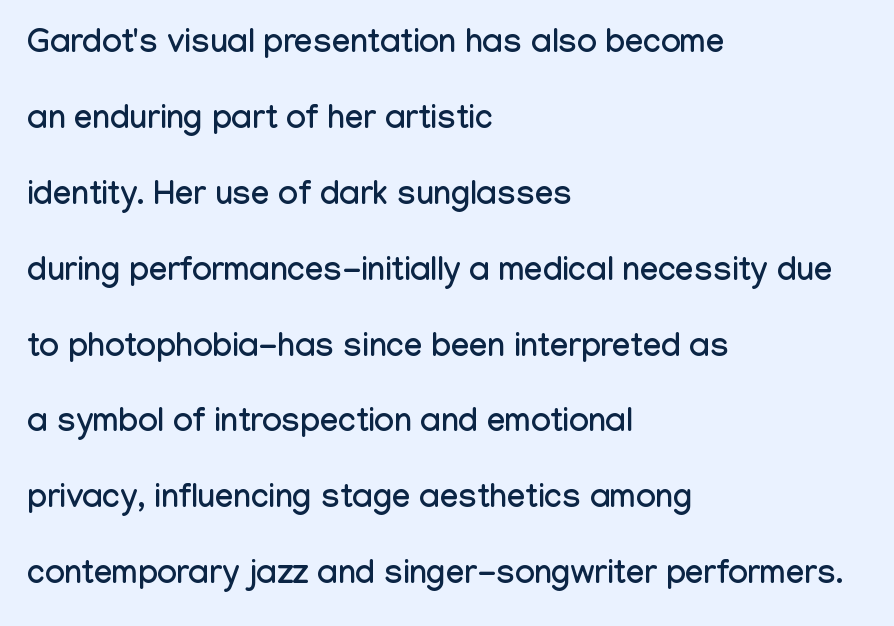
The image shows 33 px condensed sans-serif type, upright; set left-aligned, loose line spacing (2.3x), normal letter spacing, not underlined; low stroke contrast and a medium x-height.
